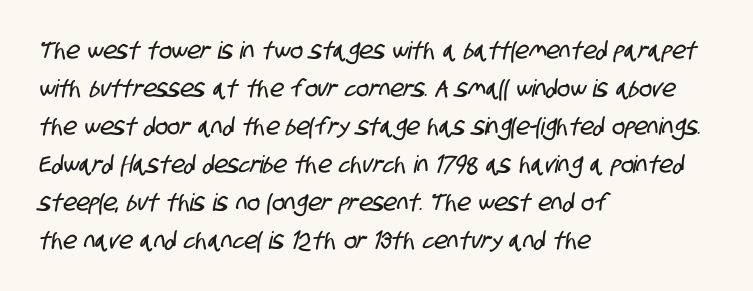
The image shows 24 px text type; set left-aligned, normal line spacing (1.58x), normal letter spacing, not underlined.
